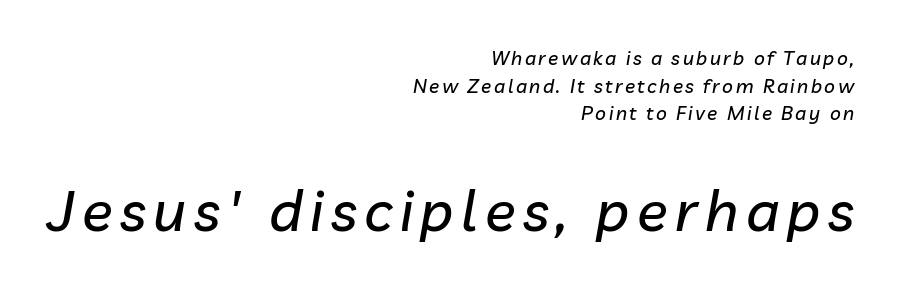
{"italic": "yes", "lean": "right", "slant_degrees": 10, "width": "normal", "stroke_contrast": "low", "x_height": "medium", "monospaced": "no", "underline": "no", "align": "right", "line_spacing": "normal", "line_spacing_ratio": 1.45, "larger_block": "second", "size_ratio": 3.0, "glyph_px": 57}
